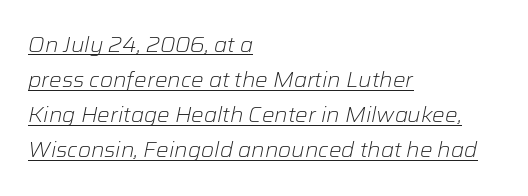
The image shows 21 px text type, italic (leaning right); set left-aligned, normal line spacing (1.67x), normal letter spacing, underlined.
